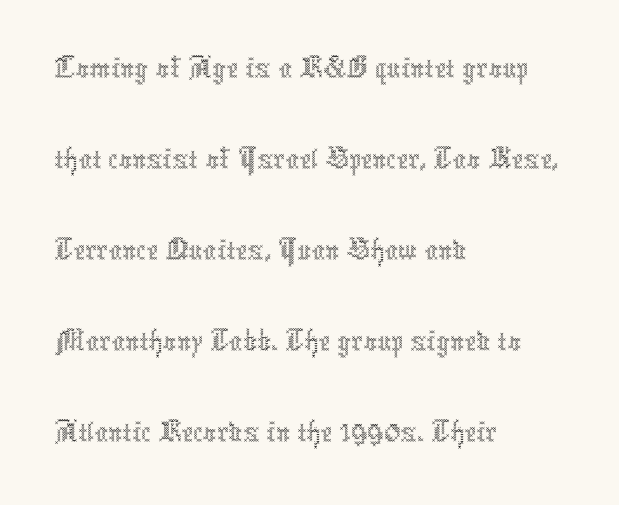
{"italic": "no", "bold": "no", "weight": "thin", "width": "condensed", "x_height": "medium", "monospaced": "no", "underline": "no", "align": "left", "line_spacing": "normal", "line_spacing_ratio": 1.38, "letter_spacing": "normal", "letter_spacing_em": 0.0, "glyph_px": 66}
